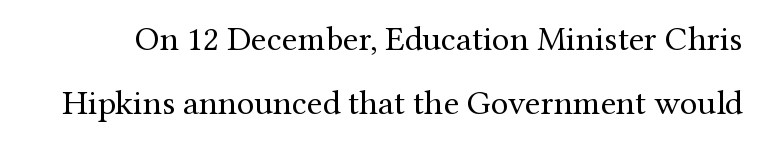
The image shows 35 px regular-weight serif type, upright; set line spacing 1.82x, normal letter spacing, not underlined; medium stroke contrast and a medium x-height.
